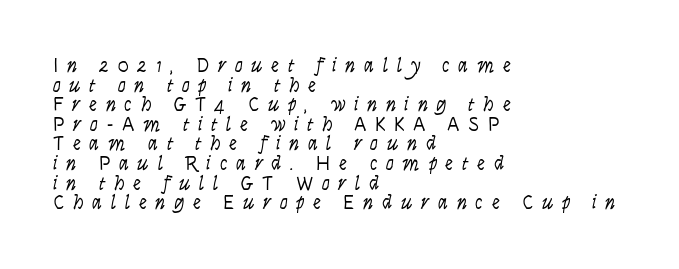
{"bold": "no", "underline": "no", "align": "left", "line_spacing": "tight", "line_spacing_ratio": 0.98, "letter_spacing": "wide", "letter_spacing_em": 0.43, "glyph_px": 20}
